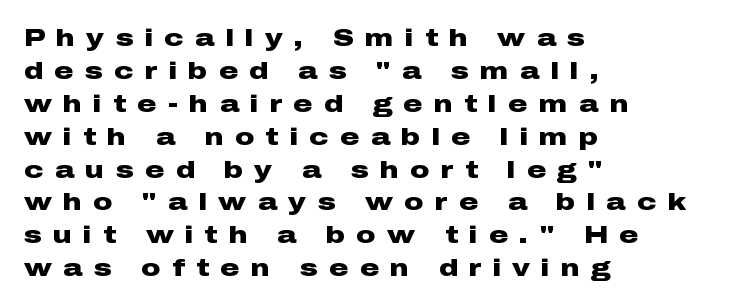
{"italic": "no", "bold": "yes", "underline": "no", "align": "left", "line_spacing": "normal", "line_spacing_ratio": 1.37, "letter_spacing": "wide", "letter_spacing_em": 0.47, "glyph_px": 24}
